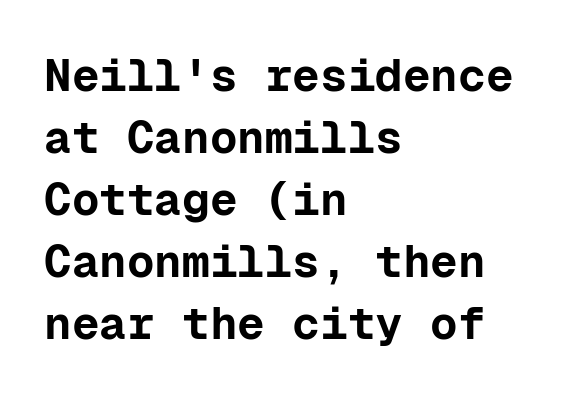
The image shows 46 px bold sans-serif type, upright, monospaced; set left-aligned, normal line spacing (1.35x), normal letter spacing, not underlined; low stroke contrast and a medium x-height.
